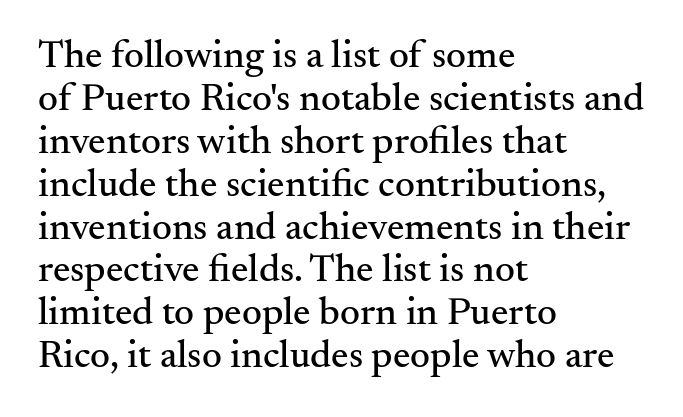
The image shows 39 px serif type, upright; set left-aligned, tight line spacing (1.1x), normal letter spacing, not underlined; medium stroke contrast and a small x-height.
